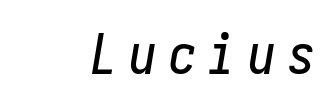
The image shows 55 px condensed type, italic (leaning right); set unusually wide letter spacing (+0.22 em), not underlined; low stroke contrast and a medium x-height.
